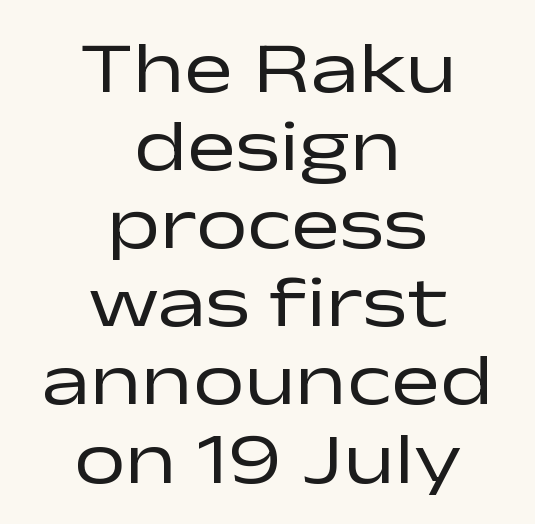
The image shows 73 px regular-weight, wide sans-serif type, upright; set centered, tight line spacing (1.07x), normal letter spacing, not underlined; low stroke contrast and a medium x-height.
